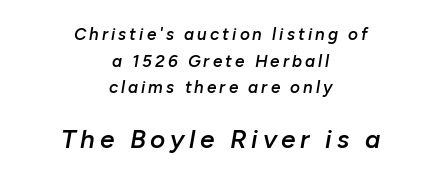
The image shows 26 px text type, italic (leaning right); set centered, normal line spacing (1.56x), not underlined; the second (bottom) block is 1.53x larger.
